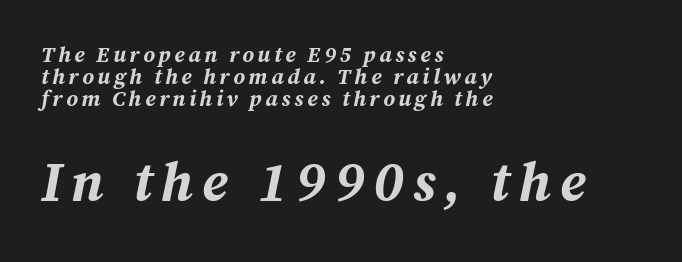
The image shows 55 px bold type, italic (leaning right); set left-aligned, tight line spacing (0.99x), not underlined; the second (bottom) block is 2.5x larger; medium stroke contrast and a medium x-height.
